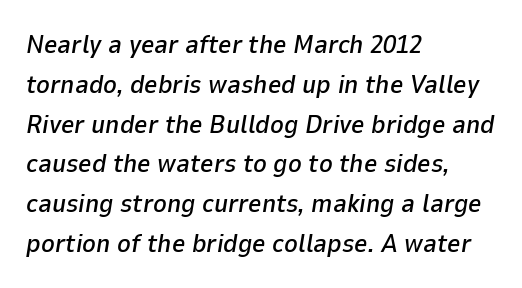
The lettering tilts uniformly, giving the passage an italic look. Is the letter spacing exaggerated? No — it looks like the ordinary default. Is there much room between lines? A standard amount, neither cramped nor airy. Plain, unruled lines of type. Teacher's note: observe the even left margin — that is flush-left alignment.
